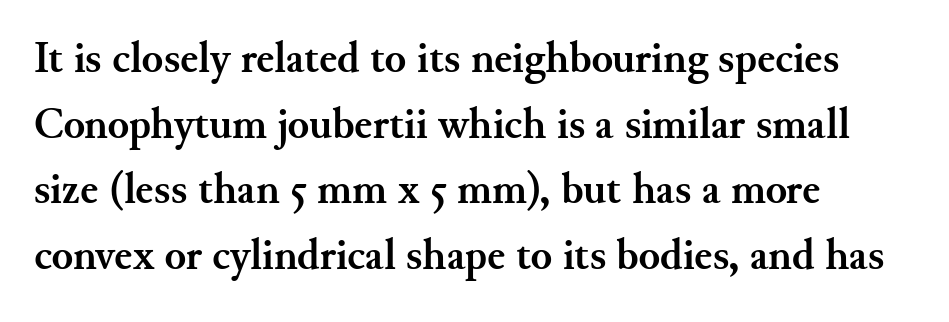
{"serif": "yes", "italic": "no", "bold": "yes", "weight": "semibold", "width": "normal", "stroke_contrast": "medium", "x_height": "small", "monospaced": "no", "underline": "no", "align": "left", "line_spacing": "normal", "line_spacing_ratio": 1.49, "letter_spacing": "normal", "letter_spacing_em": 0.0, "glyph_px": 44}
